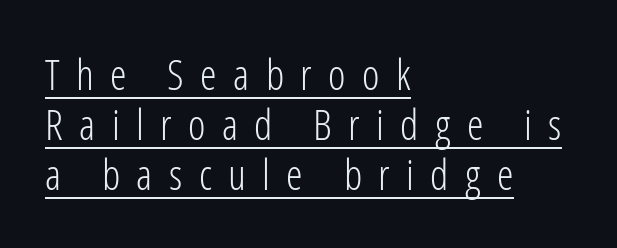
This rendering employs a face without finishing strokes, i.e., a sans-serif. A student would call this left alignment; a typographer would say flush left, rag right. The line texture is sparse and dotted thanks to wide tracking. The letters look calm and open, with moderate or lighter stems.
